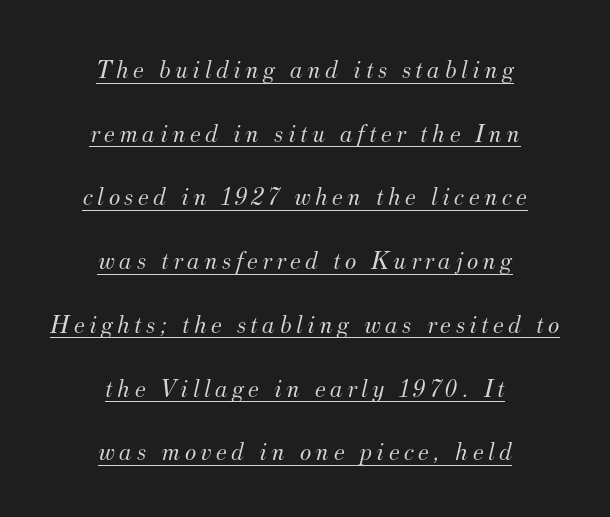
A centered setting, common on invitations and titles, is used for this passage. Weight class: somewhere from thin through regular. Vertically, the passage feels expansive, rows floating well apart. If you drew a line through each stem, it would be angled.
